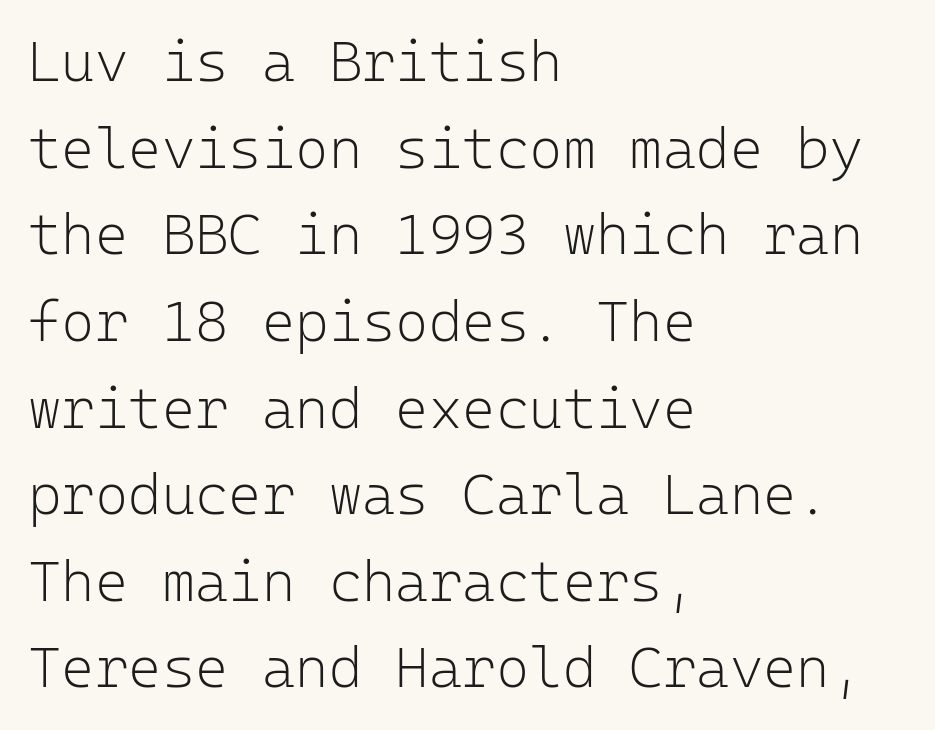
You could call the tracking neutral — neither tight nor loose. Unmarked baselines from the first word to the last. Compared with a typical body face, this is equally light or lighter still. Style check: upright. The space between consecutive lines is moderate.
